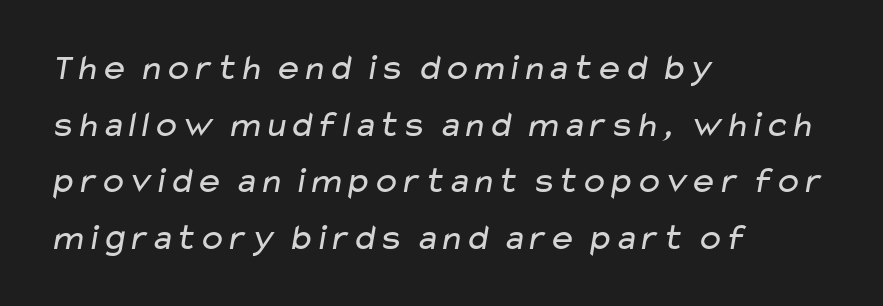
Leading: standard. This sample is left-justified, so line endings fall wherever the words run out. Unlike a traditional serif, this face leaves its strokes unadorned. Weight: in the light-to-regular range.
